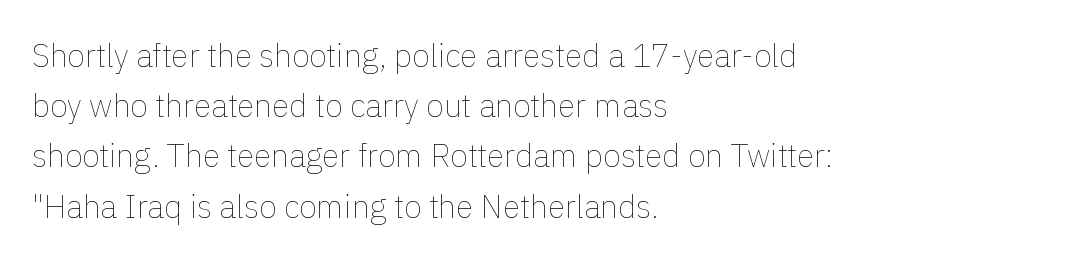
The image shows 32 px thin type, upright; set left-aligned, normal line spacing (1.57x), normal letter spacing, not underlined; low stroke contrast and a medium x-height.
